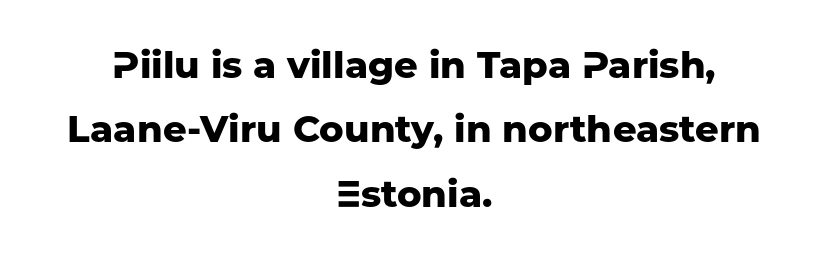
Q: Is the text bold? A: Yes.
Q: Is the text italic (slanted)? A: No, it is upright.
Q: Is the typeface a serif or a sans-serif typeface? A: Sans-serif.
Q: Is the text underlined? A: No.
Q: How is the paragraph aligned? A: Centered.
Q: Is the spacing between letters normal or unusually wide? A: Normal.
Q: Width (condensed, normal, or wide)? A: Normal.
Q: Stroke contrast? A: Low.
Q: x-height? A: Medium.
Q: Monospaced? A: No.
